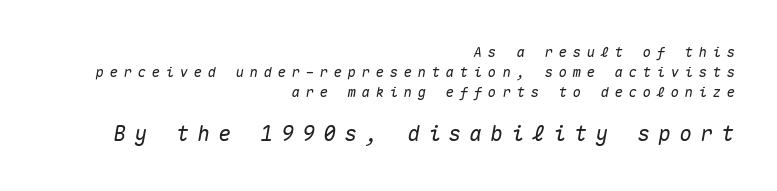
Layout note: lines flush right. The second block has been scaled up relative to the first. Short note: letters widely spaced. Whoever set this chose a conventional vertical rhythm.
